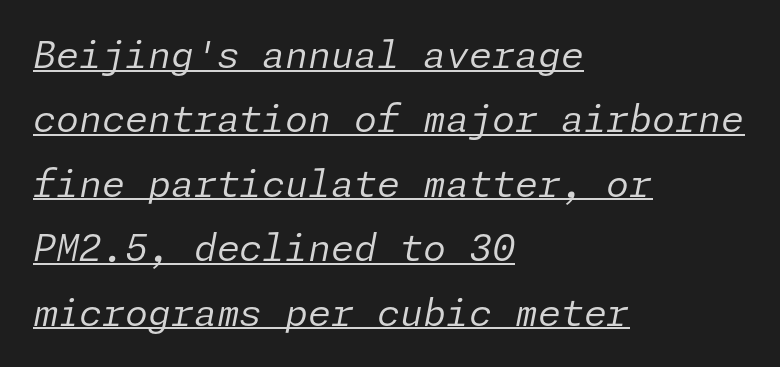
Q: Is the text bold? A: No.
Q: Is the text italic (slanted)? A: Yes, it leans right by about 11 degrees.
Q: Is the text underlined? A: Yes.
Q: How is the paragraph aligned? A: Left-aligned.
Q: Is the spacing between letters normal or unusually wide? A: Normal.
Q: Width (condensed, normal, or wide)? A: Normal.
Q: Stroke contrast? A: Low.
Q: x-height? A: Medium.
